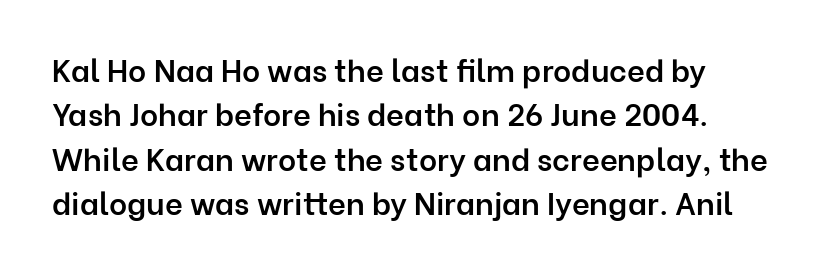
The image shows 31 px semibold sans-serif type, upright; set left-aligned, normal line spacing (1.43x), normal letter spacing, not underlined; low stroke contrast and a medium x-height.
